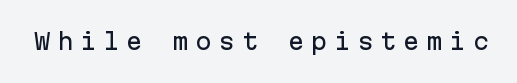
Q: Is the text italic (slanted)? A: No, it is upright.
Q: Is the text underlined? A: No.
Q: Is the spacing between letters normal or unusually wide? A: Unusually wide.
